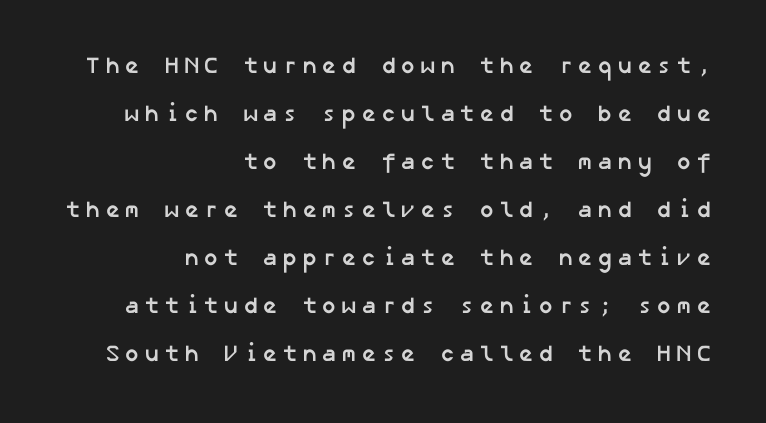
Layout note: lines flush right. Summary of weight: heavy, a full bold. The space beneath each line is pristine and unruled. Whoever set this chose breathing room over compactness in the vertical rhythm.
